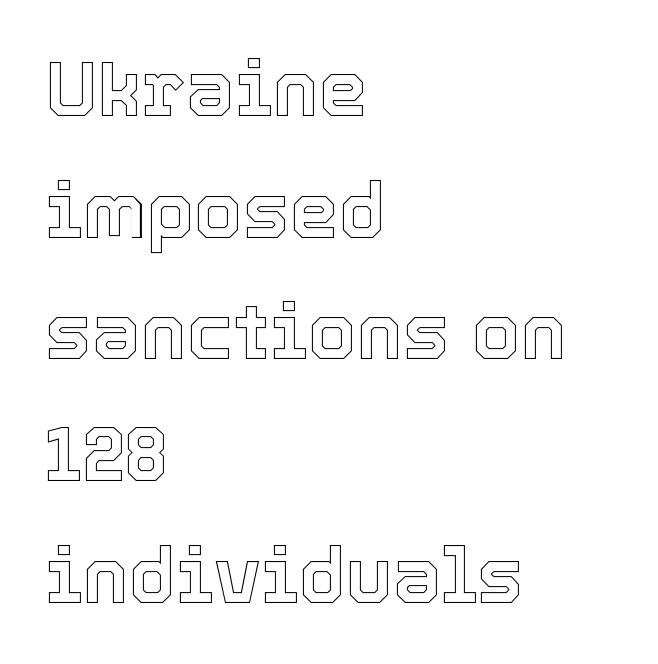
Q: Is the text italic (slanted)? A: No, it is upright.
Q: Is the text underlined? A: No.
Q: How is the paragraph aligned? A: Left-aligned.
Q: Is the spacing between letters normal or unusually wide? A: Normal.
Q: Is the spacing between lines tight, normal or loose? A: Normal.
Q: Width (condensed, normal, or wide)? A: Normal.
Q: x-height? A: Medium.
Q: Monospaced? A: No.
